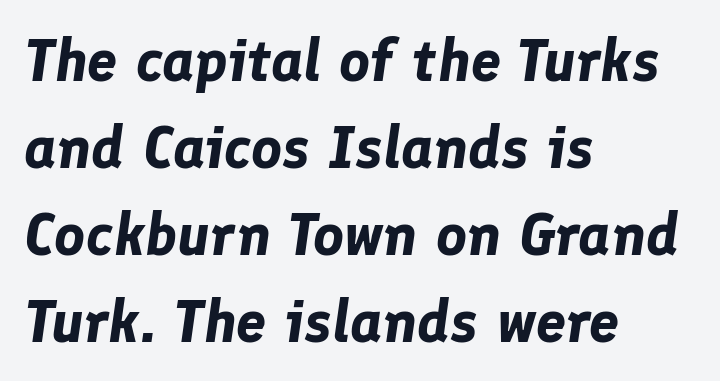
Caption: bold face, heavy strokes. Designer's note — italics engaged. Is this a fixed-width face? No — the glyphs have proportional, varying widths. Normally led — the rows are evenly, conventionally spaced.
